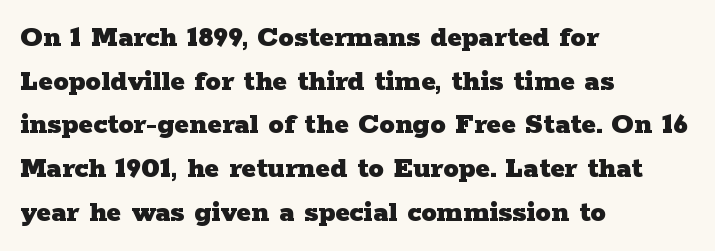
Q: Is the text bold? A: Yes.
Q: Is the text italic (slanted)? A: No, it is upright.
Q: Is the typeface a serif or a sans-serif typeface? A: Serif.
Q: Is the text underlined? A: No.
Q: How is the paragraph aligned? A: Left-aligned.
Q: Is the spacing between letters normal or unusually wide? A: Normal.
Q: Is the spacing between lines tight, normal or loose? A: Normal.
Q: Width (condensed, normal, or wide)? A: Wide.
Q: Stroke contrast? A: Low.
Q: x-height? A: Medium.
Q: Monospaced? A: No.
